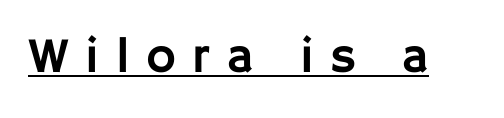
{"serif": "no", "italic": "no", "width": "normal", "stroke_contrast": "low", "x_height": "large", "monospaced": "no", "underline": "yes", "letter_spacing": "wide", "letter_spacing_em": 0.33, "glyph_px": 50}
